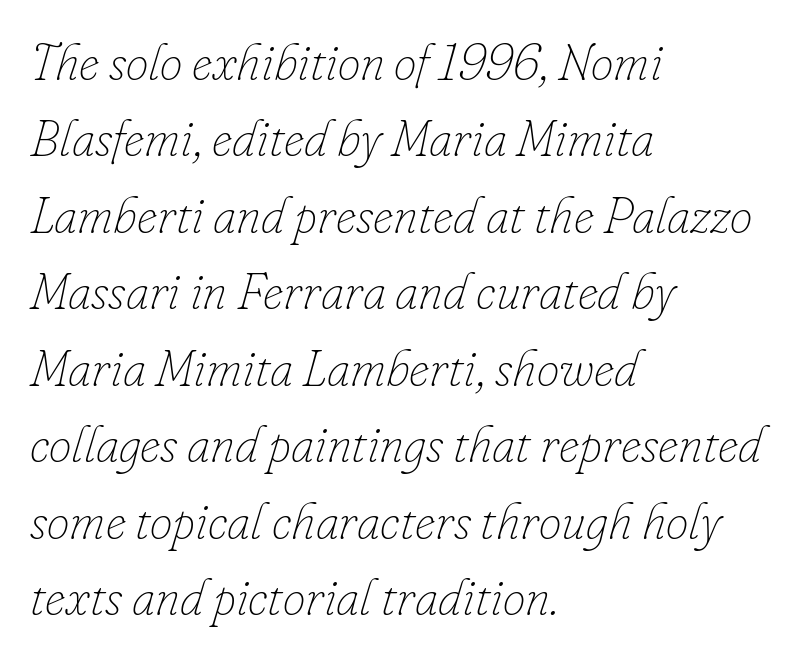
{"italic": "yes", "lean": "right", "slant_degrees": 16, "bold": "no", "weight": "thin", "width": "normal", "stroke_contrast": "low", "x_height": "small", "monospaced": "no", "underline": "no", "align": "left", "line_spacing": "normal", "line_spacing_ratio": 1.5, "letter_spacing": "normal", "letter_spacing_em": 0.0, "glyph_px": 51}
